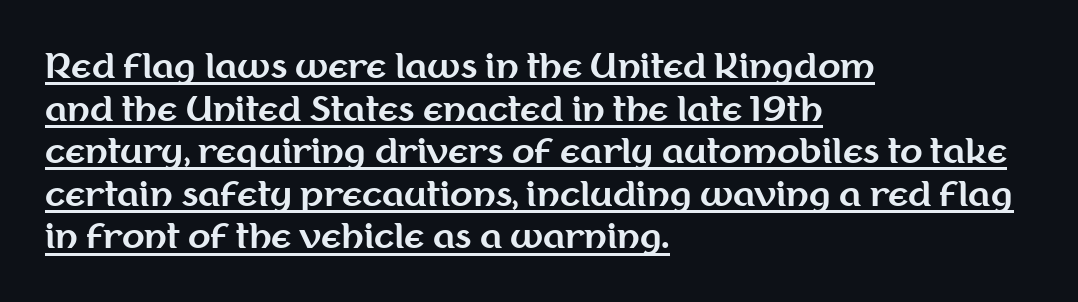
Q: Is the text bold? A: Yes.
Q: Is the text italic (slanted)? A: No, it is upright.
Q: Is the typeface a serif or a sans-serif typeface? A: Sans-serif.
Q: Is the text underlined? A: Yes.
Q: How is the paragraph aligned? A: Left-aligned.
Q: Is the spacing between letters normal or unusually wide? A: Normal.
Q: Is the spacing between lines tight, normal or loose? A: Normal.
Q: Width (condensed, normal, or wide)? A: Normal.
Q: Stroke contrast? A: Medium.
Q: x-height? A: Medium.
Q: Monospaced? A: No.
